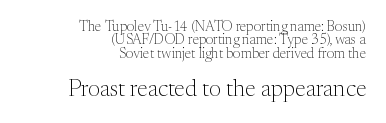
{"italic": "no", "bold": "no", "underline": "no", "align": "right", "line_spacing": "tight", "line_spacing_ratio": 0.96, "letter_spacing": "normal", "letter_spacing_em": 0.0, "larger_block": "second", "size_ratio": 1.64, "glyph_px": 23}
